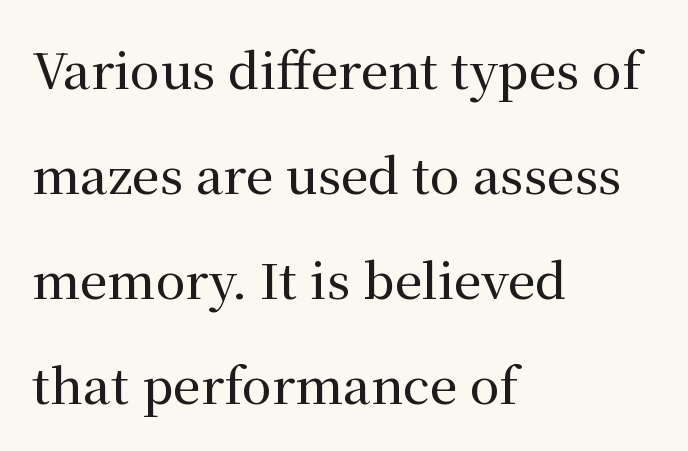
{"serif": "yes", "italic": "no", "width": "normal", "stroke_contrast": "medium", "x_height": "medium", "monospaced": "no", "underline": "no", "align": "left", "line_spacing": "loose", "line_spacing_ratio": 2.14, "letter_spacing": "normal", "letter_spacing_em": 0.0, "glyph_px": 49}
